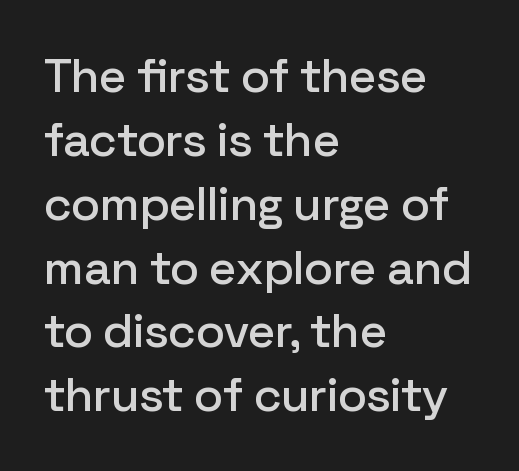
Q: Is the text italic (slanted)? A: No, it is upright.
Q: Is the typeface a serif or a sans-serif typeface? A: Sans-serif.
Q: Is the text underlined? A: No.
Q: How is the paragraph aligned? A: Left-aligned.
Q: Is the spacing between letters normal or unusually wide? A: Normal.
Q: Is the spacing between lines tight, normal or loose? A: Normal.
Q: Width (condensed, normal, or wide)? A: Normal.
Q: Stroke contrast? A: Low.
Q: x-height? A: Medium.
Q: Monospaced? A: No.
